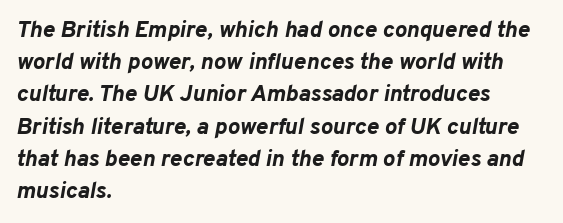
Caption: bold face, heavy strokes. Nothing unusual about the tracking: characters are spaced as the font intends. If you measured baseline to baseline, you'd find a middling distance. The space beneath each line is pristine and unruled. The setting favours the left margin, as ordinary paragraphs usually do. The axis of the letterforms is tilted away from vertical.
